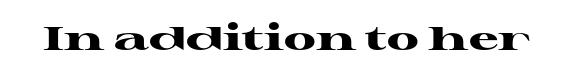
These words are printed bold, with thick strokes throughout. Ordinary non-slanted type is in use. Letter spacing: default. Think of a printed novel: that variable character pitch is what you see here. Plain, unruled lines of type.
